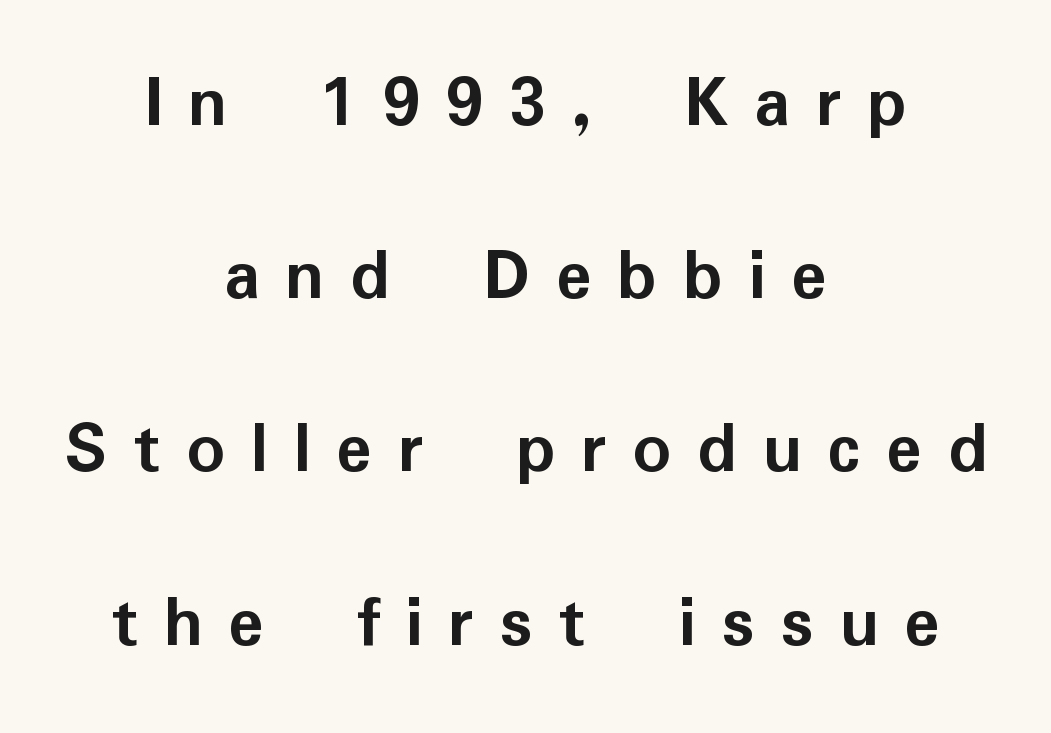
You'd pick this weight for a headline — it's a proper bold. Every character sits straight up, as roman type does. Anything drawn beneath the words? Only blank space. The line texture is sparse and dotted thanks to wide tracking.
